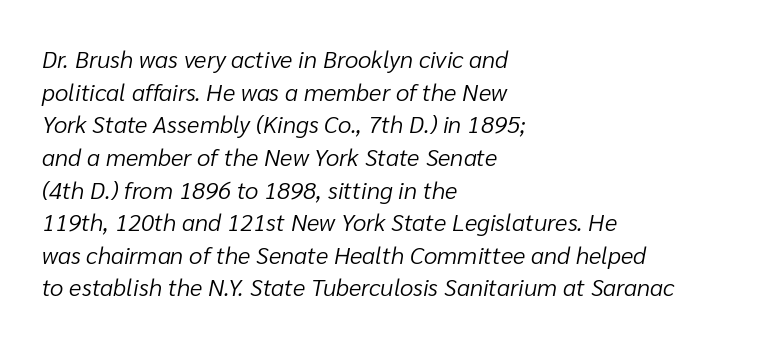
{"italic": "yes", "lean": "right", "slant_degrees": 10, "bold": "no", "underline": "no", "align": "left", "line_spacing": "normal", "line_spacing_ratio": 1.36, "letter_spacing": "normal", "letter_spacing_em": 0.0, "glyph_px": 24}
